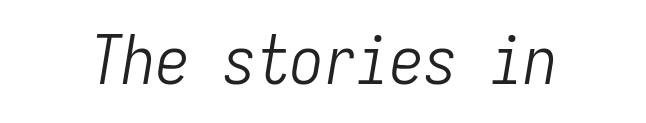
Q: Is the text bold? A: No.
Q: Is the text italic (slanted)? A: Yes, it leans right by about 9 degrees.
Q: Is the text underlined? A: No.
Q: Is the spacing between letters normal or unusually wide? A: Normal.
Q: Width (condensed, normal, or wide)? A: Condensed.
Q: Stroke contrast? A: Low.
Q: x-height? A: Medium.
Q: Monospaced? A: Yes.
